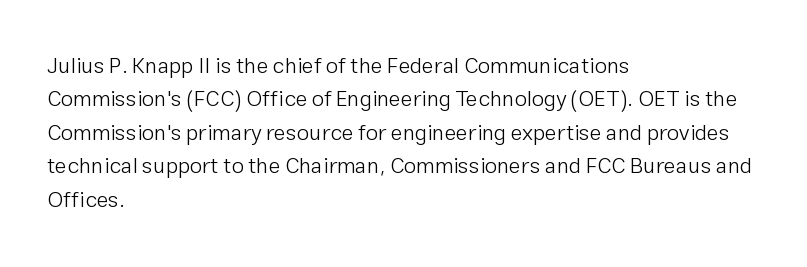
{"italic": "no", "bold": "no", "underline": "no", "align": "left", "line_spacing": "normal", "line_spacing_ratio": 1.52, "letter_spacing": "normal", "letter_spacing_em": 0.0, "glyph_px": 22}
